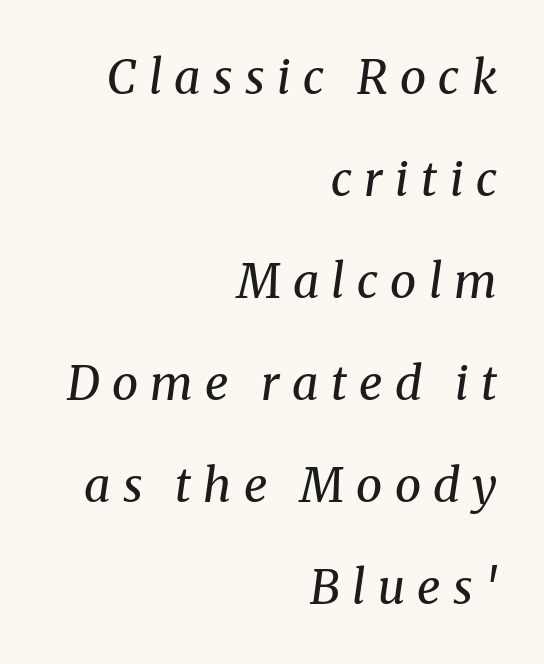
The letters advance in unequal steps, a hallmark of proportional type. Words float on clear page, feet unadorned. The line texture is sparse and dotted thanks to wide tracking. Baseline-to-baseline distance is far greater than the letter height. The passage is arranged like a letterhead date or caption credit — flush right. Compared with a typical body face, this is equally light or lighter still.
